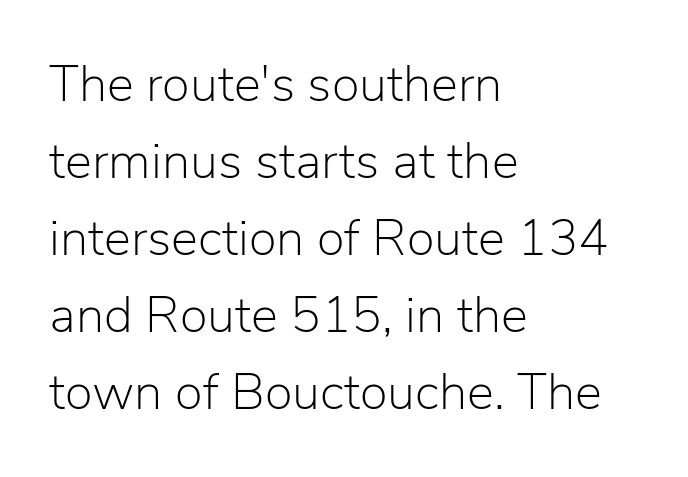
Designer's note — italics off, roman on. The string is rendered with underlining switched off. Note the varied advance widths — an 'i' is clearly narrower than an 'm'. The rendering shows plain stroke endings on the letterforms — a sans-serif design. Stems and bowls with no extra thickness — not bold. In terms of letterspacing, this is plain default setting.
